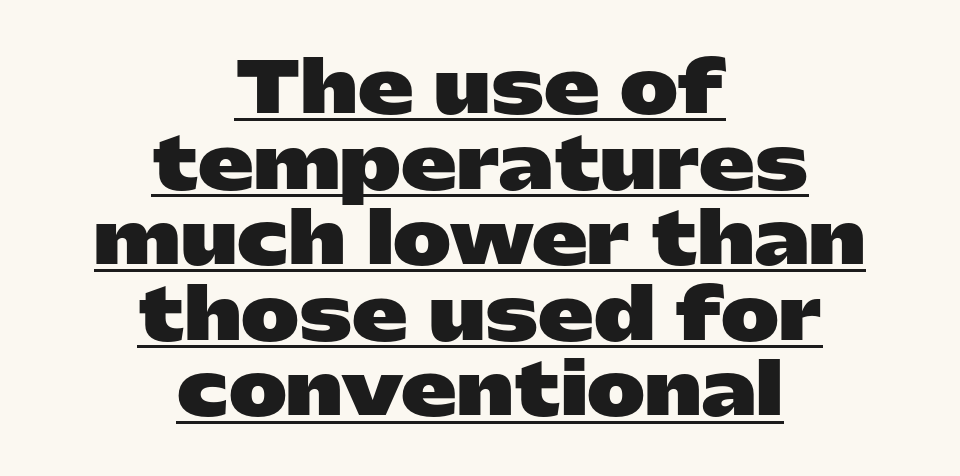
Q: Is the text bold? A: Yes.
Q: Is the text italic (slanted)? A: No, it is upright.
Q: Is the typeface a serif or a sans-serif typeface? A: Sans-serif.
Q: Is the text underlined? A: Yes.
Q: How is the paragraph aligned? A: Centered.
Q: Is the spacing between letters normal or unusually wide? A: Normal.
Q: Is the spacing between lines tight, normal or loose? A: Tight.
Q: Width (condensed, normal, or wide)? A: Wide.
Q: Stroke contrast? A: Low.
Q: x-height? A: Medium.
Q: Monospaced? A: No.
